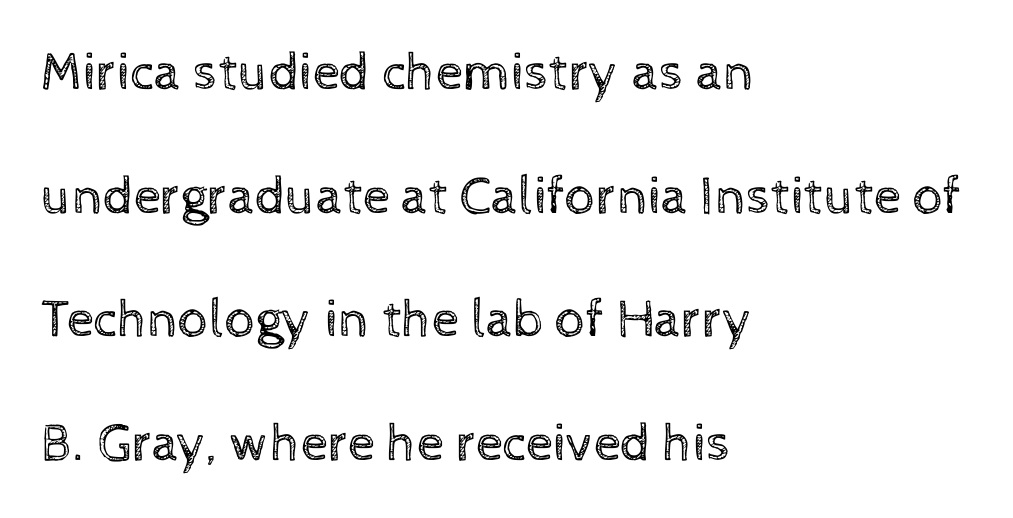
The font sits on the lighter half of the weight spectrum, regular included. Type without underlining. Italic: no, the glyphs are upright roman. How are the letters spaced? Ordinarily, with no added tracking.
